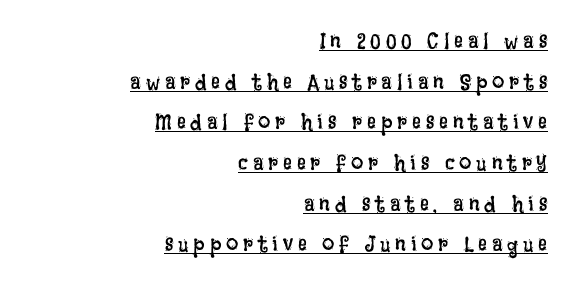
The image shows 22 px text type, upright; set right-aligned, line spacing 1.85x, unusually wide letter spacing (+0.22 em), underlined.
